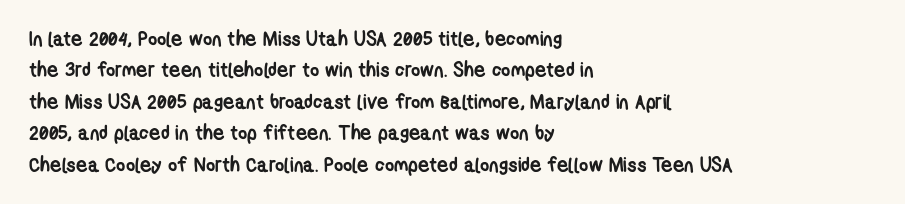
Q: Is the text bold? A: Yes.
Q: Is the text underlined? A: No.
Q: How is the paragraph aligned? A: Left-aligned.
Q: Is the spacing between letters normal or unusually wide? A: Normal.
Q: Is the spacing between lines tight, normal or loose? A: Normal.
